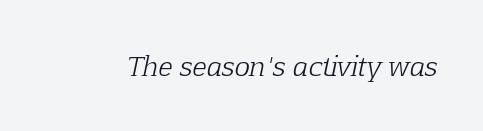
Q: Is the text bold? A: No.
Q: Is the text italic (slanted)? A: Yes, it leans right by about 12 degrees.
Q: Is the text underlined? A: No.
Q: Is the spacing between letters normal or unusually wide? A: Normal.
